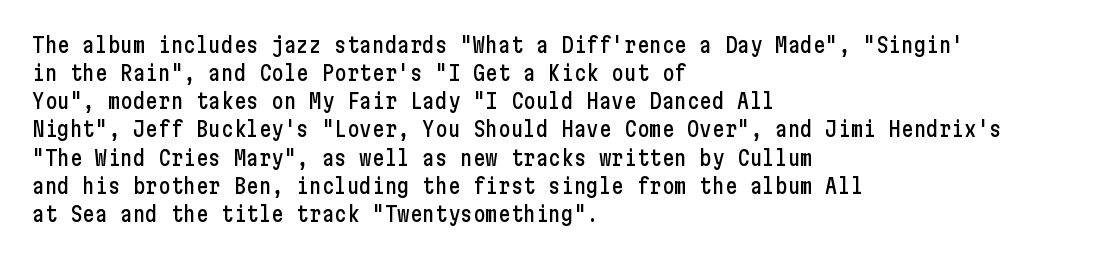
Q: Is the text italic (slanted)? A: No, it is upright.
Q: Is the text underlined? A: No.
Q: How is the paragraph aligned? A: Left-aligned.
Q: Is the spacing between letters normal or unusually wide? A: Normal.
Q: Is the spacing between lines tight, normal or loose? A: Normal.
